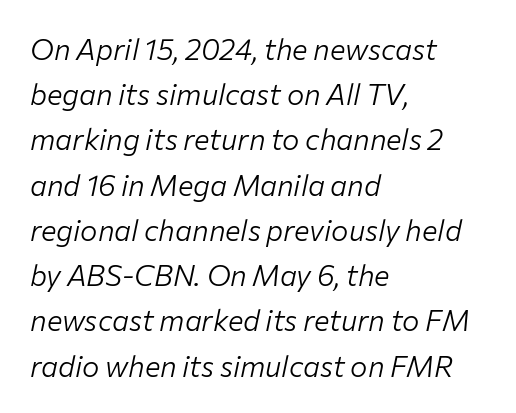
One-word summary of the alignment: left. In terms of posture, this sample is oblique. Nobody touched the tracking dial on this one. The letterforms sit at book weight or below. Normally led — the rows are evenly, conventionally spaced.
